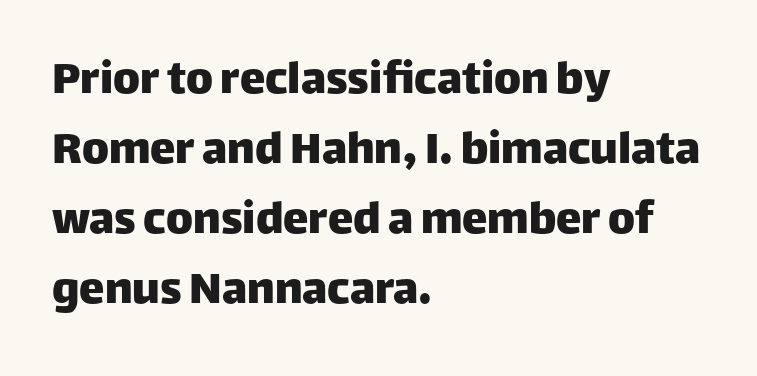
{"serif": "no", "italic": "no", "width": "normal", "stroke_contrast": "low", "x_height": "large", "monospaced": "no", "underline": "no", "align": "left", "line_spacing": "normal", "line_spacing_ratio": 1.37, "letter_spacing": "normal", "letter_spacing_em": 0.0, "glyph_px": 51}
